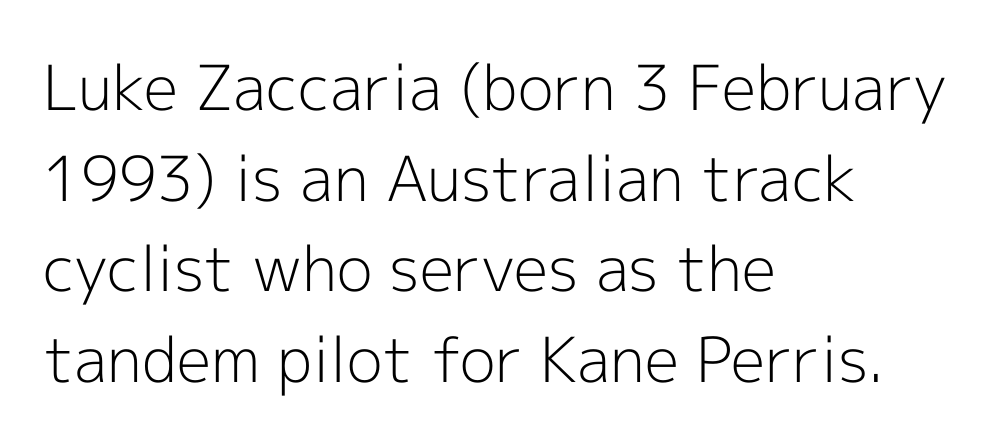
Q: Is the text bold? A: No.
Q: Is the text italic (slanted)? A: No, it is upright.
Q: Is the typeface a serif or a sans-serif typeface? A: Sans-serif.
Q: Is the text underlined? A: No.
Q: How is the paragraph aligned? A: Left-aligned.
Q: Is the spacing between letters normal or unusually wide? A: Normal.
Q: Is the spacing between lines tight, normal or loose? A: Normal.
Q: Width (condensed, normal, or wide)? A: Normal.
Q: x-height? A: Medium.
Q: Monospaced? A: No.
